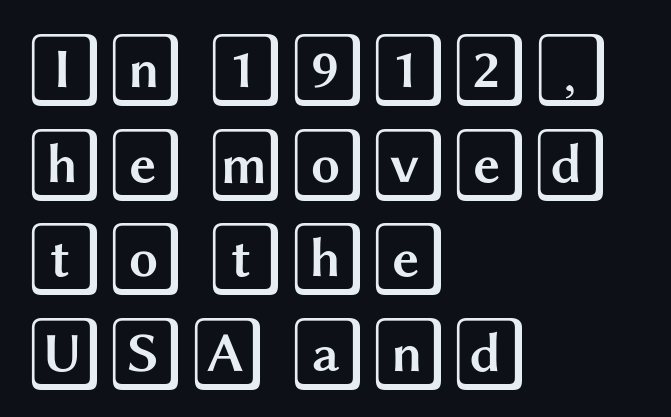
{"italic": "no", "width": "wide", "x_height": "large", "underline": "no", "align": "left", "line_spacing": "normal", "line_spacing_ratio": 1.28, "letter_spacing": "normal", "letter_spacing_em": 0.0, "glyph_px": 74}
